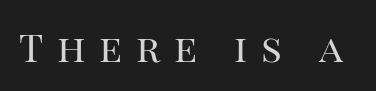
The image shows 39 px regular-weight serif type, upright; set unusually wide letter spacing (+0.35 em), not underlined; high stroke contrast and a large x-height.
